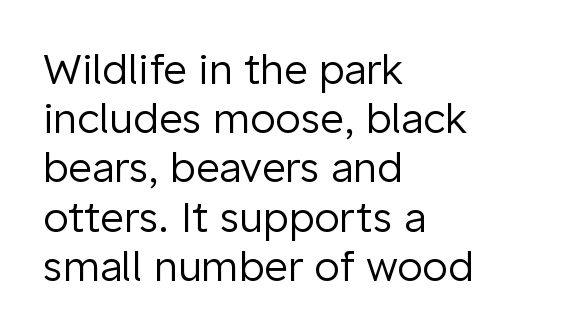
Q: Is the text bold? A: No.
Q: Is the text italic (slanted)? A: No, it is upright.
Q: Is the typeface a serif or a sans-serif typeface? A: Sans-serif.
Q: Is the text underlined? A: No.
Q: How is the paragraph aligned? A: Left-aligned.
Q: Is the spacing between letters normal or unusually wide? A: Normal.
Q: Width (condensed, normal, or wide)? A: Normal.
Q: Stroke contrast? A: Low.
Q: x-height? A: Medium.
Q: Monospaced? A: No.
